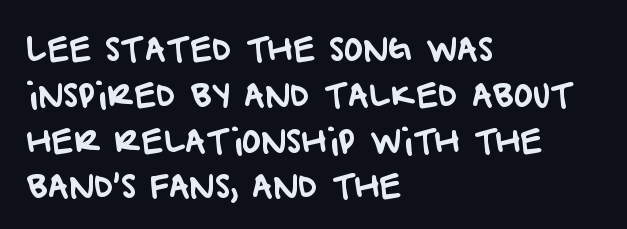
The image shows 32 px sans-serif type; set left-aligned, normal line spacing (1.43x), normal letter spacing, not underlined; low stroke contrast and a large x-height.
